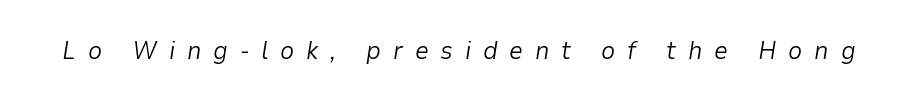
{"italic": "yes", "lean": "right", "slant_degrees": 9, "bold": "no", "underline": "no", "letter_spacing": "wide", "letter_spacing_em": 0.47, "glyph_px": 25}
